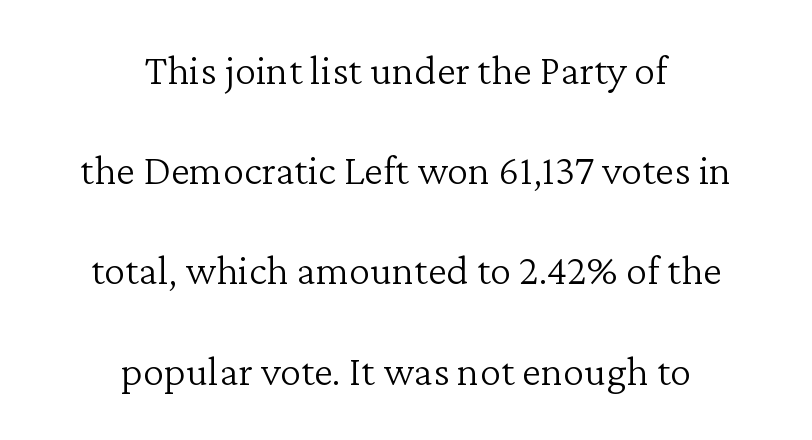
The image shows 43 px light serif type, upright; set centered, loose line spacing (2.33x), normal letter spacing, not underlined; low stroke contrast and a medium x-height.
